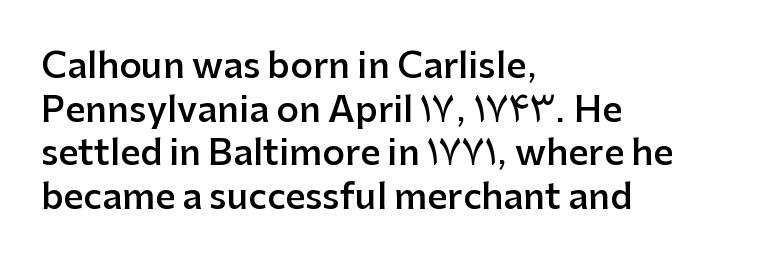
Type style note: lacks serifs. Notice how the passage keeps a crisp vertical edge on the left only. The gap between lines stays unmarked. Every letter is mildly thick-stroked: semibold rather than bold.
